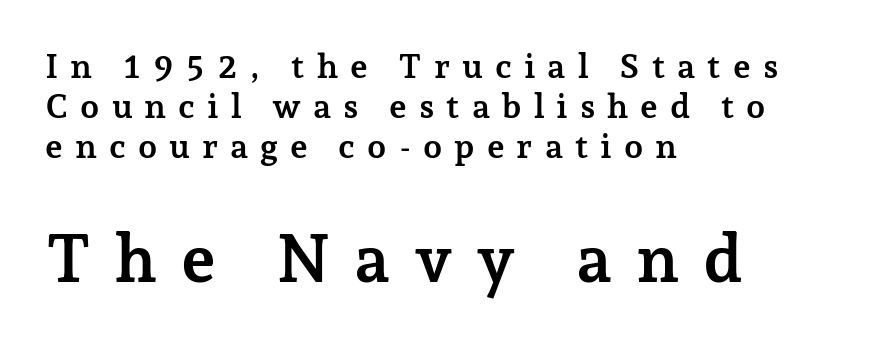
{"serif": "yes", "italic": "no", "bold": "yes", "weight": "semibold", "width": "normal", "stroke_contrast": "low", "x_height": "medium", "monospaced": "no", "underline": "no", "align": "left", "line_spacing_ratio": 1.17, "letter_spacing": "wide", "letter_spacing_em": 0.35, "larger_block": "second", "size_ratio": 1.97, "glyph_px": 67}
